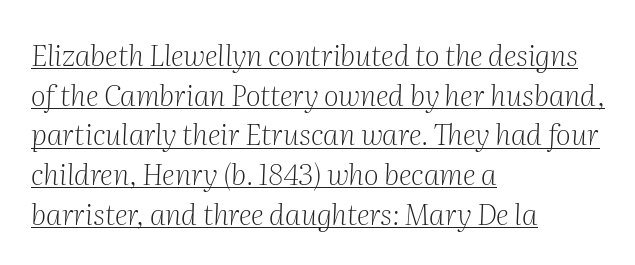
{"serif": "yes", "italic": "yes", "lean": "right", "slant_degrees": 2, "bold": "no", "weight": "light", "width": "normal", "stroke_contrast": "medium", "x_height": "medium", "monospaced": "no", "underline": "yes", "align": "left", "line_spacing": "normal", "line_spacing_ratio": 1.37, "letter_spacing": "normal", "letter_spacing_em": 0.0, "glyph_px": 29}
